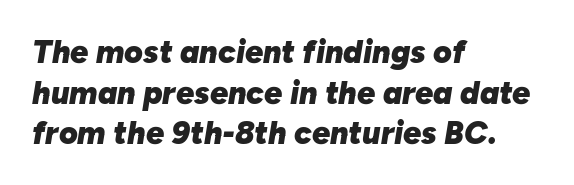
The image shows 32 px heavy type, italic (leaning right); set left-aligned, normal line spacing (1.27x), normal letter spacing, not underlined; low stroke contrast and a medium x-height.
